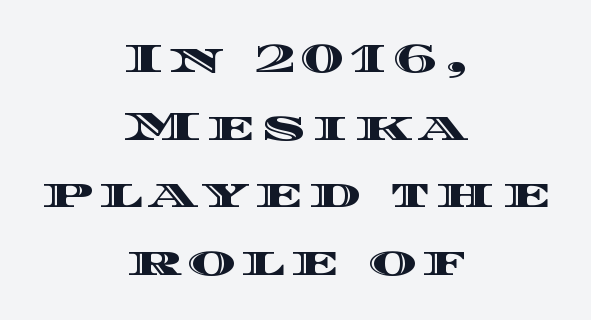
The image shows 41 px wide type, upright; set centered, normal line spacing (1.65x), not underlined; a large x-height.
